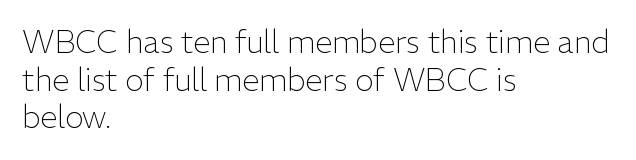
Character widths vary here, with narrow letters taking less room than wide ones. Grotesque or geometric, the face here clearly has no serifs. The strokes carry an ordinary text weight at most. Layout note: lines flush left. The glyphs are unaccompanied by any horizontal stroke below them.
